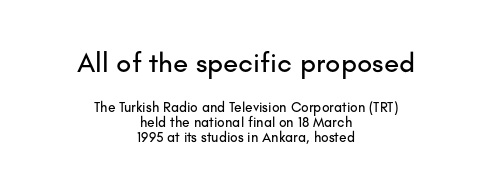
Each word holds together tightly as a unit, with standard inter-letter gaps. You could not count columns in this text — the font is proportionally spaced. Underline: absent. The specimen reads as upright at a glance.
